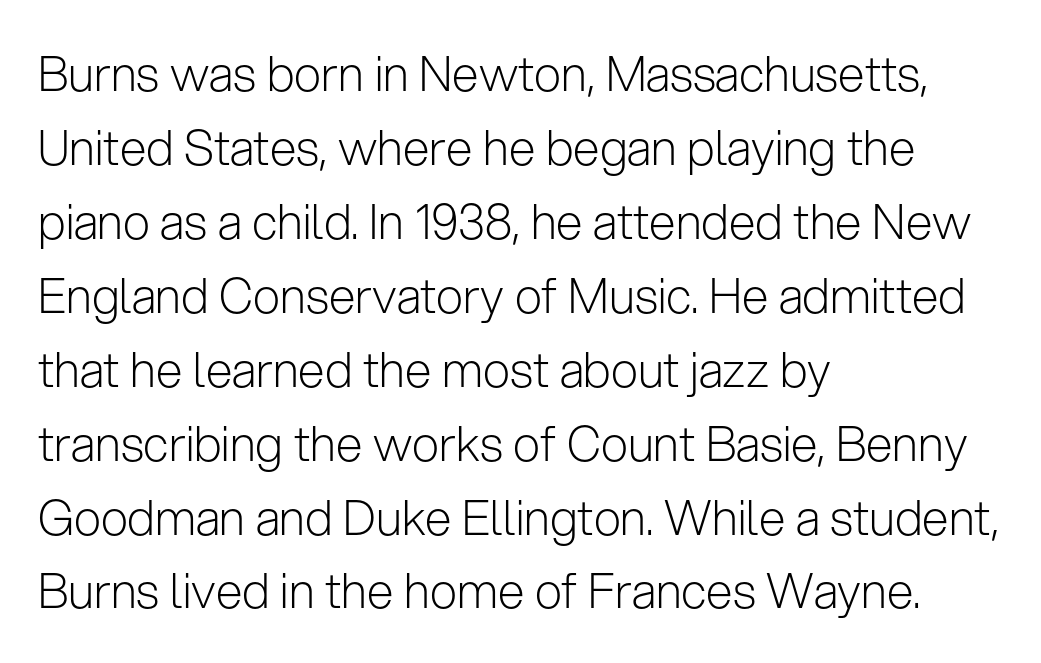
{"serif": "no", "italic": "no", "bold": "no", "weight": "light", "width": "normal", "stroke_contrast": "low", "x_height": "medium", "monospaced": "no", "underline": "no", "align": "left", "line_spacing": "normal", "line_spacing_ratio": 1.54, "letter_spacing": "normal", "letter_spacing_em": 0.0, "glyph_px": 48}
